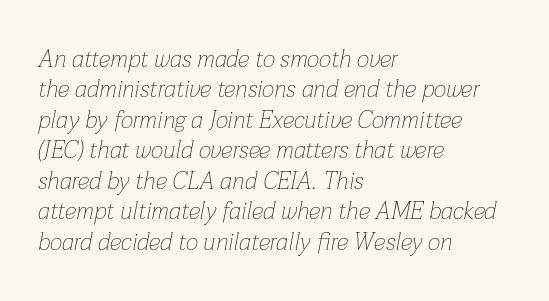
Designer's note — italics engaged. Short note: letters normally spaced. The typesetting does not lean heavy: it is not bold. This rendering features lettering with no underline. The typesetter chose a ragged-right arrangement here. Notice how descenders clear the ascenders below comfortably — that's standard leading.
